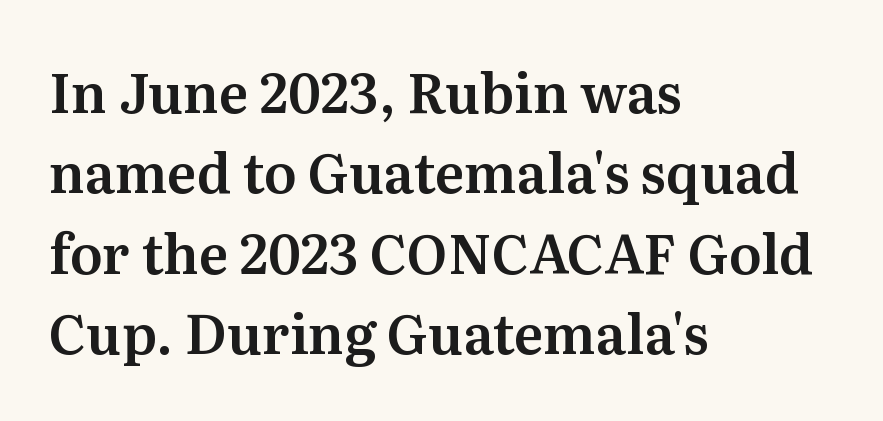
{"serif": "yes", "italic": "no", "width": "normal", "stroke_contrast": "medium", "x_height": "medium", "monospaced": "no", "underline": "no", "align": "left", "line_spacing": "normal", "line_spacing_ratio": 1.49, "letter_spacing": "normal", "letter_spacing_em": 0.0, "glyph_px": 54}
